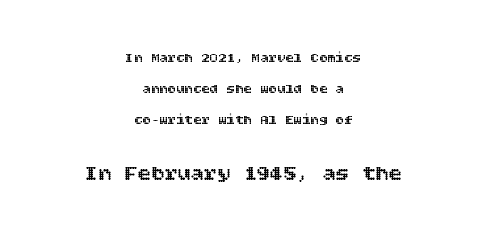
{"italic": "no", "underline": "no", "align": "center", "line_spacing": "loose", "line_spacing_ratio": 2.22, "letter_spacing": "normal", "letter_spacing_em": 0.0, "larger_block": "second", "size_ratio": 1.57, "glyph_px": 22}
